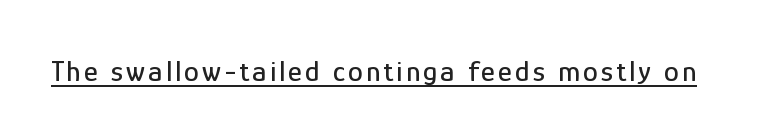
Q: Is the text italic (slanted)? A: No, it is upright.
Q: Is the typeface a serif or a sans-serif typeface? A: Sans-serif.
Q: Is the text underlined? A: Yes.
Q: Width (condensed, normal, or wide)? A: Condensed.
Q: Stroke contrast? A: Low.
Q: x-height? A: Medium.
Q: Monospaced? A: No.
